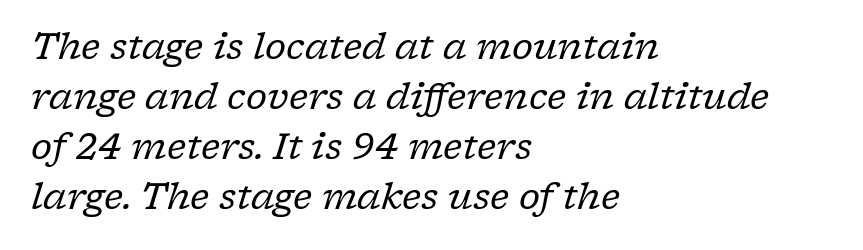
{"serif": "yes", "italic": "yes", "lean": "right", "slant_degrees": 17, "bold": "no", "weight": "regular", "width": "normal", "stroke_contrast": "low", "x_height": "medium", "monospaced": "no", "underline": "no", "align": "left", "line_spacing": "normal", "line_spacing_ratio": 1.39, "letter_spacing": "normal", "letter_spacing_em": 0.0, "glyph_px": 36}
